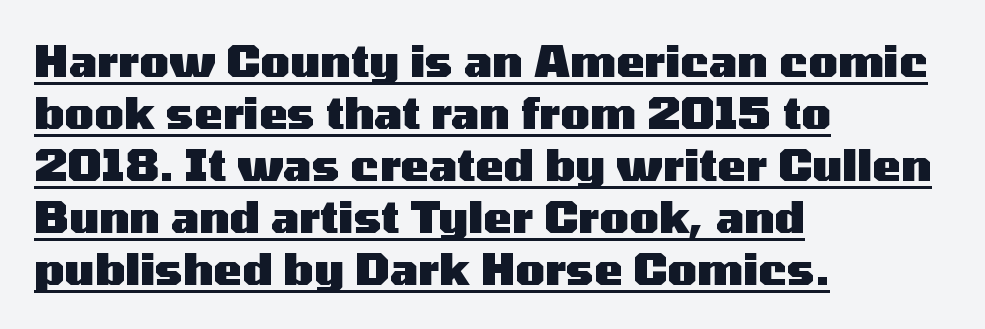
{"serif": "no", "italic": "no", "bold": "yes", "weight": "heavy", "width": "wide", "stroke_contrast": "medium", "x_height": "medium", "monospaced": "no", "underline": "yes", "align": "left", "line_spacing_ratio": 1.21, "letter_spacing": "normal", "letter_spacing_em": 0.0, "glyph_px": 43}
